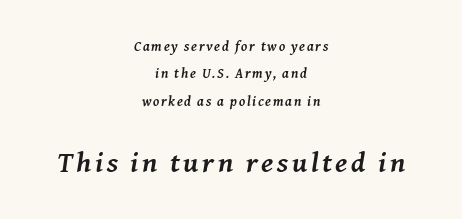
Yep, that's italic — everything's leaning. Check the space under the baseline: it is left empty. A dark, heavy texture on the line: the type is bold. Type size steps up from the first block to the second.
